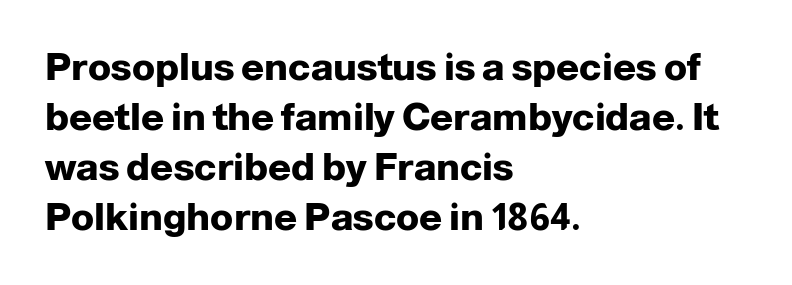
{"serif": "no", "italic": "no", "bold": "yes", "weight": "heavy", "width": "normal", "stroke_contrast": "low", "x_height": "medium", "monospaced": "no", "underline": "no", "align": "left", "line_spacing": "normal", "line_spacing_ratio": 1.32, "letter_spacing": "normal", "letter_spacing_em": 0.0, "glyph_px": 38}
